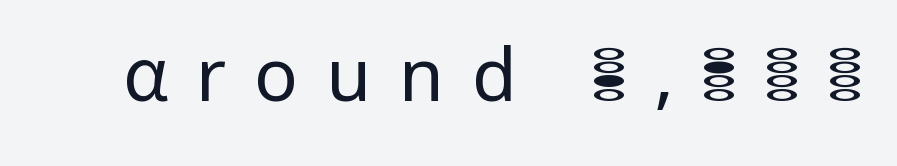
{"serif": "no", "italic": "no", "bold": "no", "weight": "regular", "width": "normal", "stroke_contrast": "low", "x_height": "medium", "monospaced": "no", "underline": "no", "letter_spacing": "wide", "letter_spacing_em": 0.38, "glyph_px": 73}
